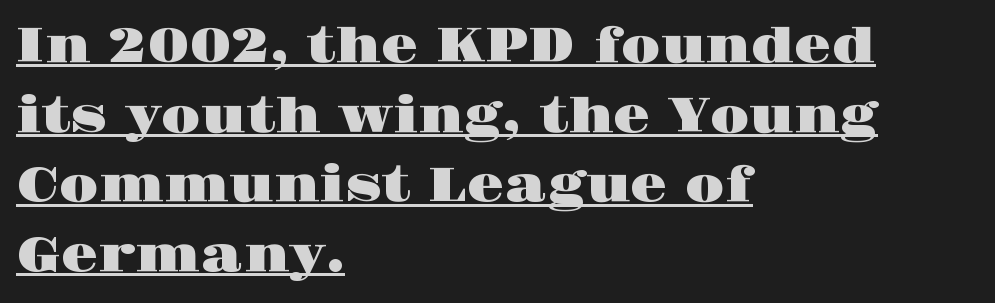
The image shows 48 px wide serif type, upright; set left-aligned, normal line spacing (1.45x), normal letter spacing, underlined; high stroke contrast and a large x-height.
